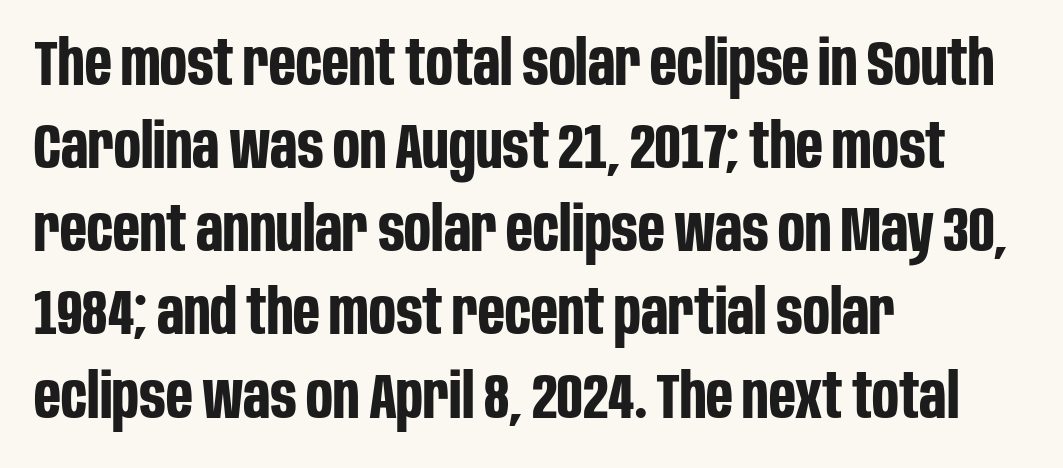
This rendering features lettering with no underline. The letters stand upright; this is a roman face. The rendering anchors every line to the left-hand side. Here the designer chose a conventional face with non-uniform glyph widths. The sample has been set heavy, in full bold.
